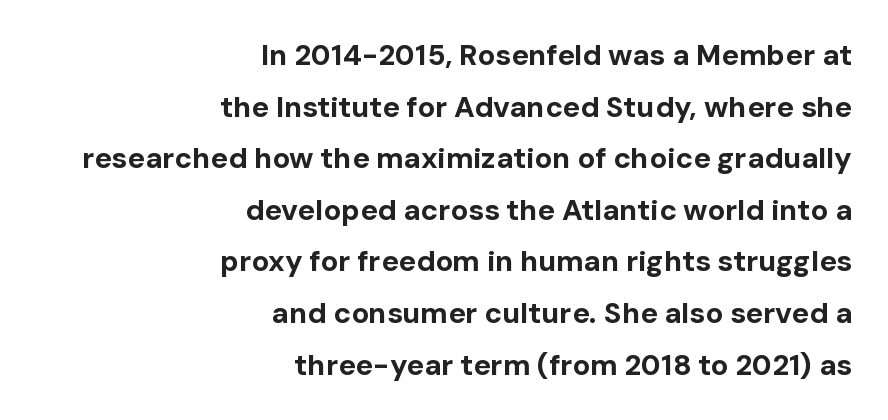
Q: Is the text bold? A: Yes.
Q: Is the text italic (slanted)? A: No, it is upright.
Q: Is the typeface a serif or a sans-serif typeface? A: Sans-serif.
Q: Is the text underlined? A: No.
Q: How is the paragraph aligned? A: Right-aligned.
Q: Is the spacing between letters normal or unusually wide? A: Normal.
Q: Width (condensed, normal, or wide)? A: Normal.
Q: Stroke contrast? A: Low.
Q: x-height? A: Medium.
Q: Monospaced? A: No.
